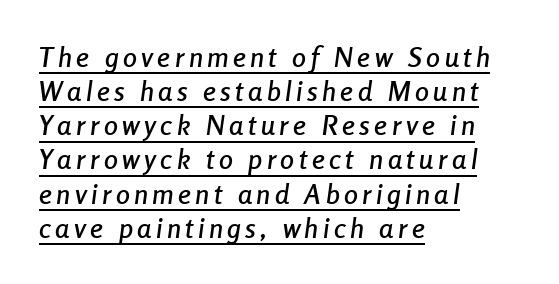
The image shows 28 px condensed type, italic (leaning right); set left-aligned, line spacing 1.22x, underlined; low stroke contrast and a medium x-height.
